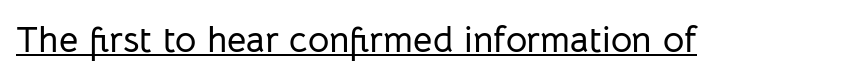
Q: Is the text italic (slanted)? A: No, it is upright.
Q: Is the typeface a serif or a sans-serif typeface? A: Sans-serif.
Q: Is the text underlined? A: Yes.
Q: Is the spacing between letters normal or unusually wide? A: Normal.
Q: Width (condensed, normal, or wide)? A: Normal.
Q: Stroke contrast? A: Low.
Q: x-height? A: Medium.
Q: Monospaced? A: No.
